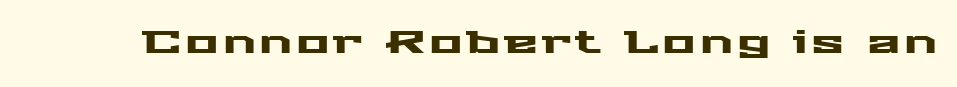
Q: Is the text italic (slanted)? A: No, it is upright.
Q: Is the typeface a serif or a sans-serif typeface? A: Sans-serif.
Q: Is the text underlined? A: No.
Q: Width (condensed, normal, or wide)? A: Wide.
Q: Stroke contrast? A: Medium.
Q: x-height? A: Medium.
Q: Monospaced? A: No.
